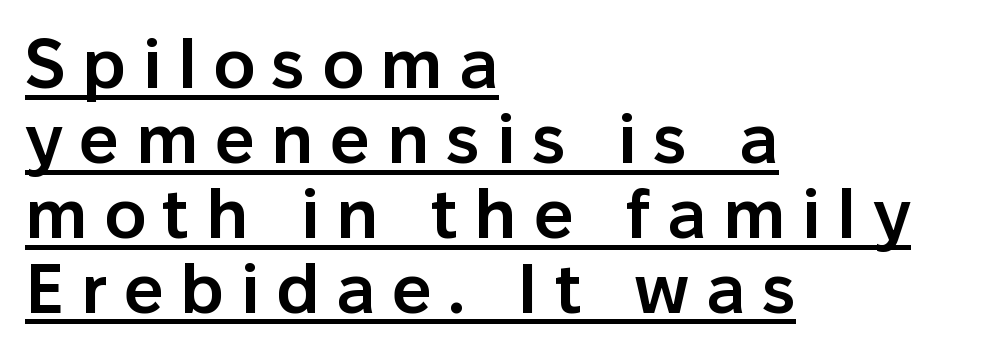
Q: Is the text bold? A: Semi-bold.
Q: Is the text italic (slanted)? A: No, it is upright.
Q: Is the typeface a serif or a sans-serif typeface? A: Sans-serif.
Q: Is the text underlined? A: Yes.
Q: How is the paragraph aligned? A: Left-aligned.
Q: Is the spacing between letters normal or unusually wide? A: Unusually wide.
Q: Is the spacing between lines tight, normal or loose? A: Tight.
Q: Width (condensed, normal, or wide)? A: Normal.
Q: Stroke contrast? A: Low.
Q: x-height? A: Medium.
Q: Monospaced? A: No.
